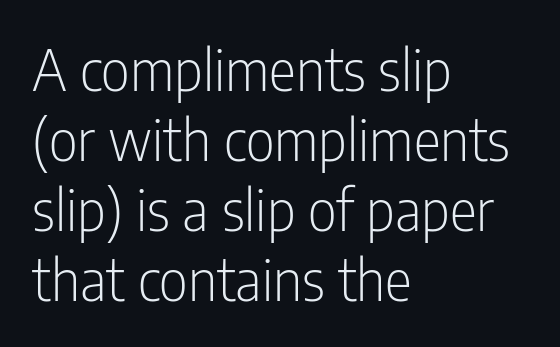
Q: Is the text bold? A: No.
Q: Is the text italic (slanted)? A: No, it is upright.
Q: Is the typeface a serif or a sans-serif typeface? A: Sans-serif.
Q: Is the text underlined? A: No.
Q: How is the paragraph aligned? A: Left-aligned.
Q: Is the spacing between letters normal or unusually wide? A: Normal.
Q: Width (condensed, normal, or wide)? A: Condensed.
Q: Stroke contrast? A: Low.
Q: x-height? A: Medium.
Q: Monospaced? A: No.
